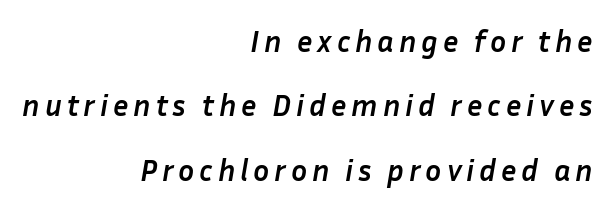
{"italic": "yes", "lean": "right", "slant_degrees": 10, "bold": "yes", "weight": "semibold", "width": "normal", "stroke_contrast": "low", "x_height": "medium", "monospaced": "no", "underline": "no", "align": "right", "line_spacing": "loose", "line_spacing_ratio": 2.15, "glyph_px": 30}
